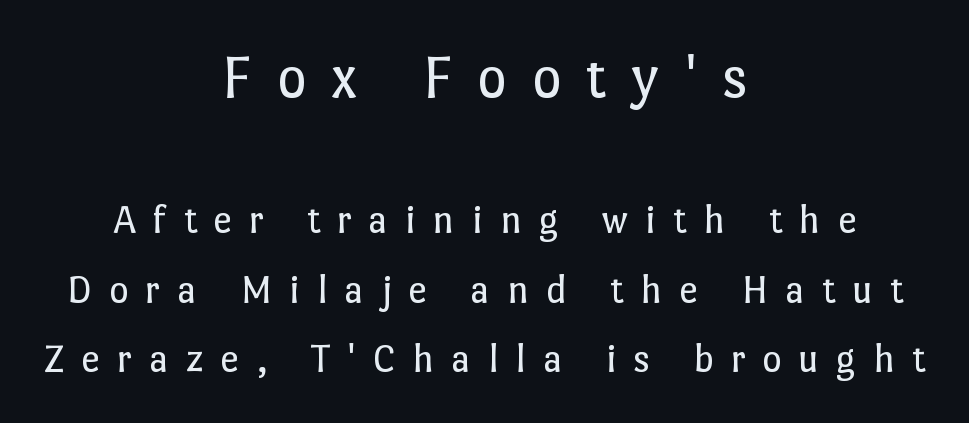
Compared with a flush-left layout, this one balances lines on the center instead. Note the varied advance widths — an 'i' is clearly narrower than an 'm'. Do the letters lean? They stand straight. In terms of leading, this rendering sits right in the middle.
